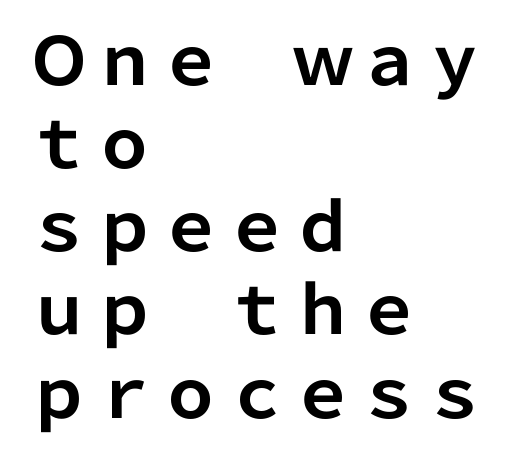
The image shows 66 px bold sans-serif type, upright; set left-aligned, normal line spacing (1.26x), normal letter spacing, not underlined; low stroke contrast and a medium x-height.
